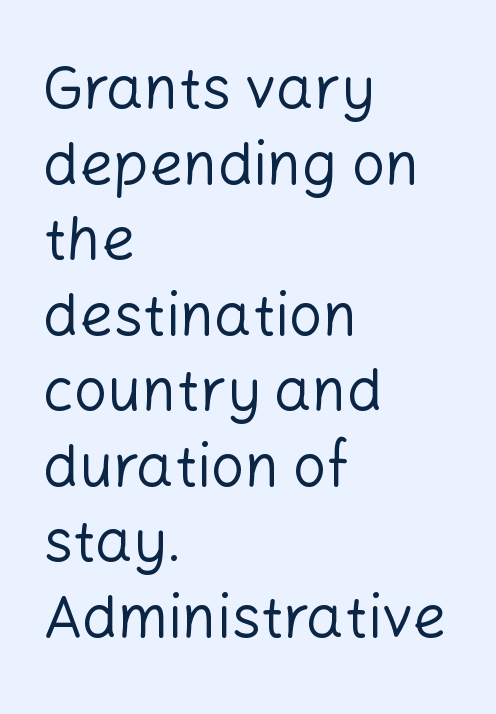
One-word summary of the alignment: left. Clear beneath every line of the passage. The passage shown has conventional tracking throughout. The font sits on the lighter half of the weight spectrum, regular included.
